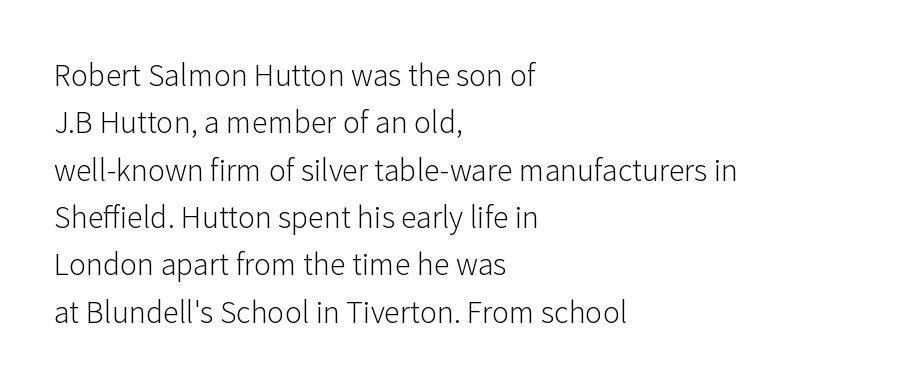
Q: Is the text bold? A: No.
Q: Is the text italic (slanted)? A: No, it is upright.
Q: Is the typeface a serif or a sans-serif typeface? A: Sans-serif.
Q: Is the text underlined? A: No.
Q: How is the paragraph aligned? A: Left-aligned.
Q: Is the spacing between letters normal or unusually wide? A: Normal.
Q: Is the spacing between lines tight, normal or loose? A: Normal.
Q: Width (condensed, normal, or wide)? A: Normal.
Q: Stroke contrast? A: Low.
Q: x-height? A: Medium.
Q: Monospaced? A: No.
